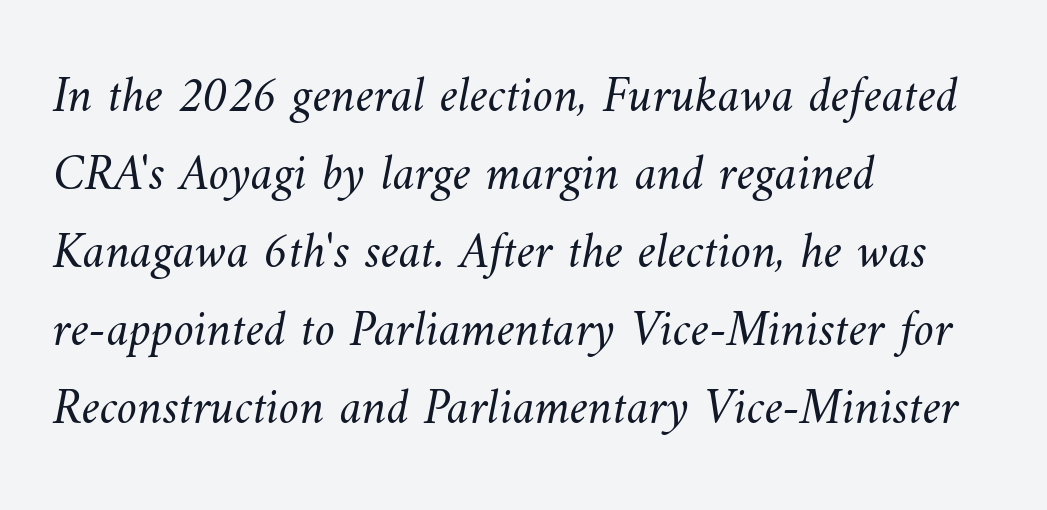
{"bold": "no", "weight": "light", "width": "normal", "stroke_contrast": "medium", "x_height": "small", "monospaced": "no", "underline": "no", "align": "left", "line_spacing": "normal", "line_spacing_ratio": 1.53, "letter_spacing": "normal", "letter_spacing_em": 0.0, "glyph_px": 51}
